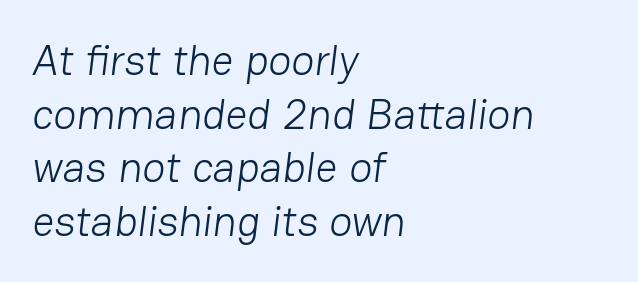
{"serif": "no", "bold": "no", "weight": "light", "width": "normal", "stroke_contrast": "low", "x_height": "medium", "monospaced": "no", "underline": "no", "align": "left", "line_spacing": "normal", "line_spacing_ratio": 1.25, "letter_spacing": "normal", "letter_spacing_em": 0.0, "glyph_px": 43}
